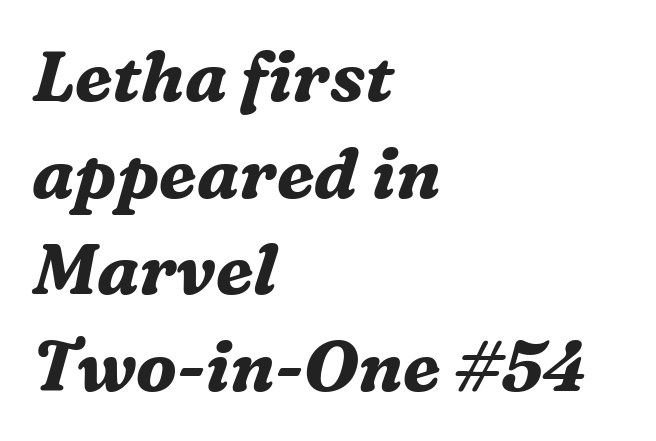
{"serif": "yes", "italic": "yes", "lean": "right", "slant_degrees": 16, "bold": "yes", "weight": "bold", "width": "normal", "stroke_contrast": "medium", "x_height": "medium", "monospaced": "no", "underline": "no", "align": "left", "line_spacing": "normal", "line_spacing_ratio": 1.38, "letter_spacing": "normal", "letter_spacing_em": 0.0, "glyph_px": 70}
